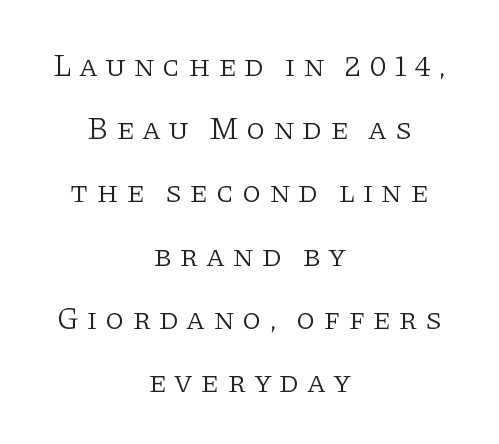
Each line is balanced around a shared central axis. Anything drawn beneath the words? Only blank space. The letters advance in unequal steps, a hallmark of proportional type. What stands out about the letter spacing? Its width — letters are far apart. Nope, not italic — everything's standing straight. I'd call this a serif setting — the letters wear small feet.
